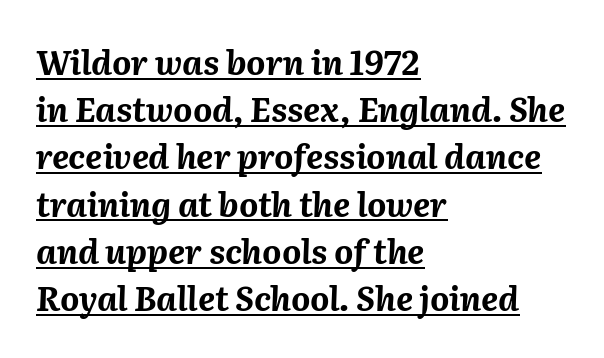
Typeset ragged right — the left edge is the straight one. Here the designer chose a conventional face with non-uniform glyph widths. Is the type bold? Yes — the strokes are clearly thick and heavy. The typesetter has applied underlining to the passage shown. This sample uses an oblique cut, with every glyph tilted off the vertical. Short note: letters normally spaced.
